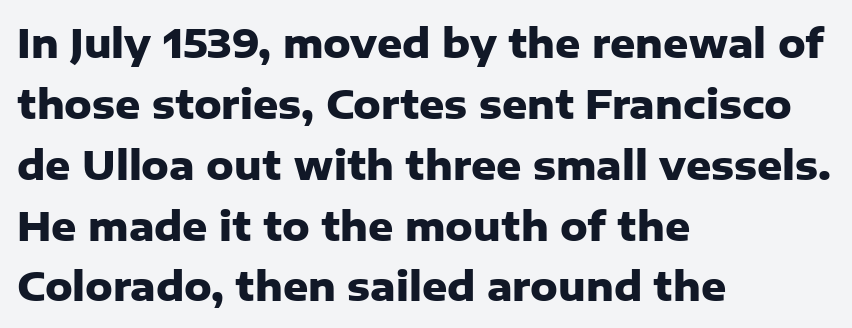
Each glyph is drawn with heavy, bold strokes. Think of a printed novel: that variable character pitch is what you see here. Compared with typical paragraphs, the rows here are spaced about the same. Letters rest on an invisible, unmarked baseline.
